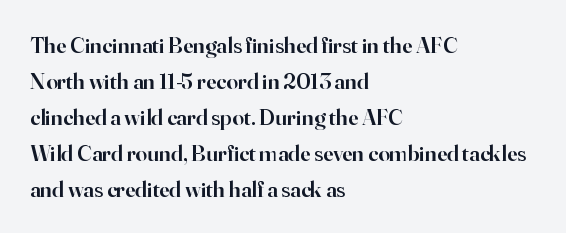
{"italic": "no", "bold": "semi", "underline": "no", "align": "left", "line_spacing": "normal", "line_spacing_ratio": 1.56, "letter_spacing": "normal", "letter_spacing_em": 0.0, "glyph_px": 23}
